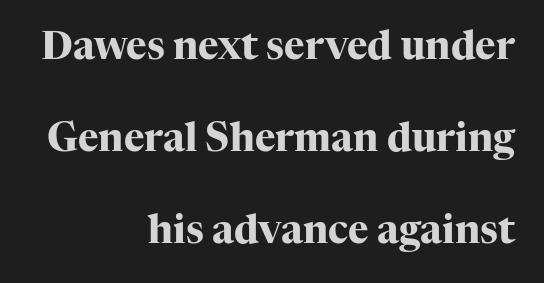
{"serif": "yes", "italic": "no", "bold": "yes", "weight": "heavy", "width": "normal", "stroke_contrast": "high", "x_height": "medium", "monospaced": "no", "underline": "no", "align": "right", "line_spacing": "loose", "line_spacing_ratio": 2.36, "letter_spacing": "normal", "letter_spacing_em": 0.0, "glyph_px": 39}
